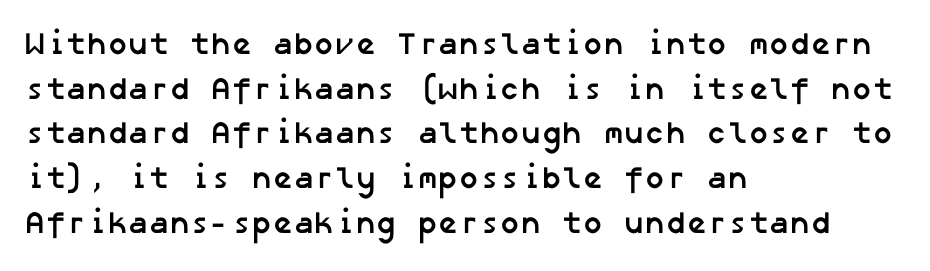
The image shows 31 px semibold sans-serif type; set left-aligned, normal line spacing (1.44x), normal letter spacing, not underlined; low stroke contrast and a medium x-height.
